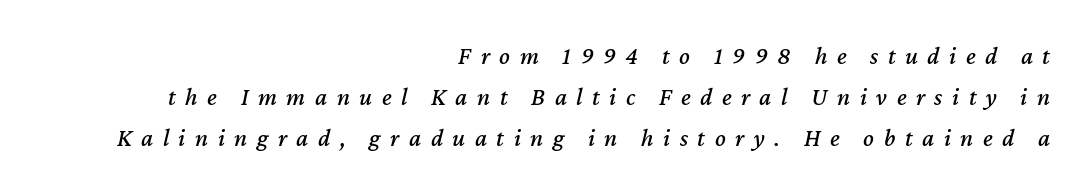
Successive baselines arrive at the customary interval. The glyphs look as if they've been sheared to an angle. You could only call the tracking loose — the letters float apart. Rule under the text: the space is simply empty.
